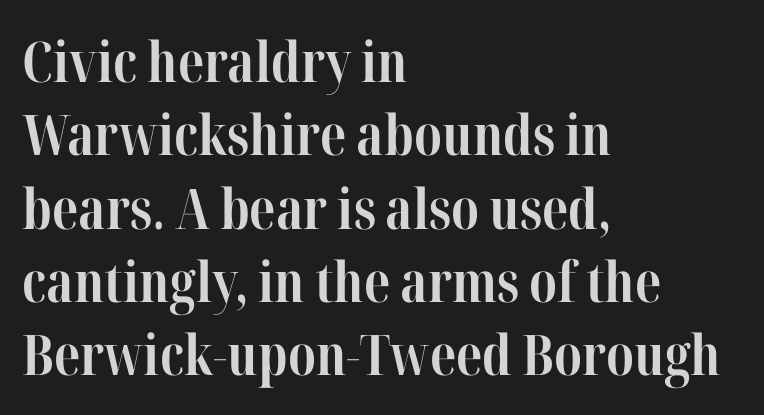
{"serif": "yes", "italic": "no", "bold": "yes", "weight": "bold", "width": "condensed", "stroke_contrast": "high", "x_height": "medium", "monospaced": "no", "underline": "no", "align": "left", "line_spacing": "normal", "line_spacing_ratio": 1.31, "letter_spacing": "normal", "letter_spacing_em": 0.0, "glyph_px": 56}
